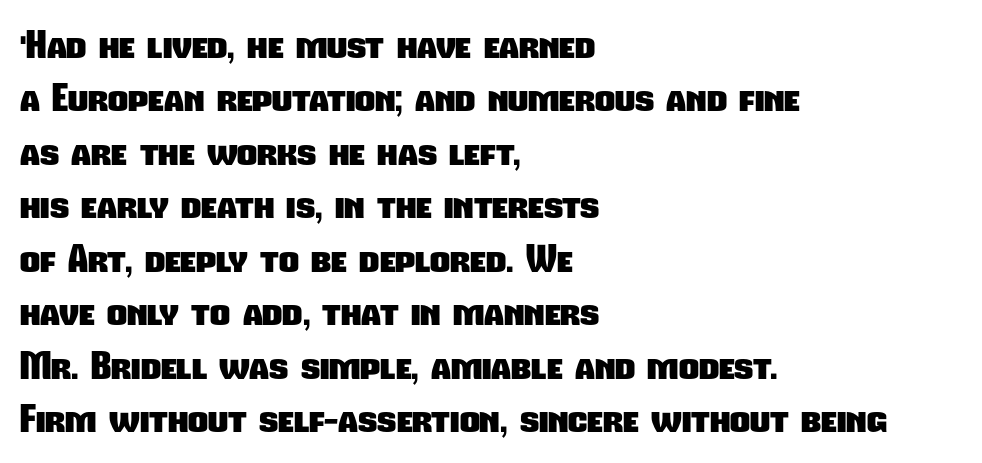
Type style note: lacks serifs. Spacing between characters is what you'd get straight out of the box. Typographic density is high because the face is bold. The face used here is proportionally spaced, like ordinary book or web type.
